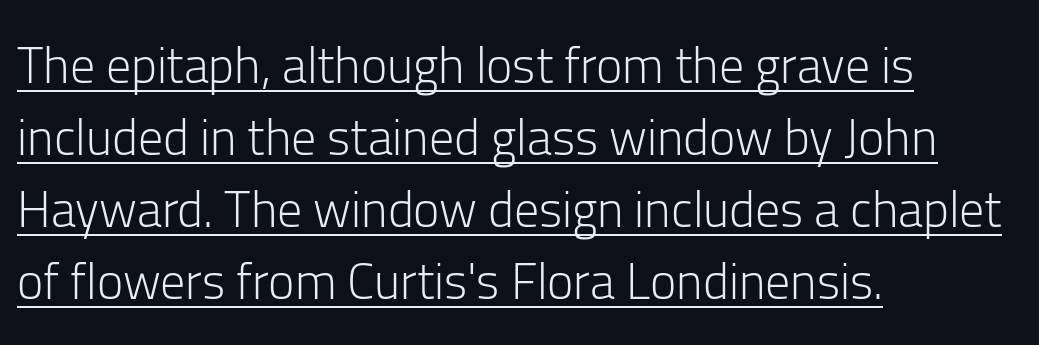
The image shows 50 px light sans-serif type, upright; set left-aligned, normal line spacing (1.44x), normal letter spacing, underlined; low stroke contrast and a medium x-height.
